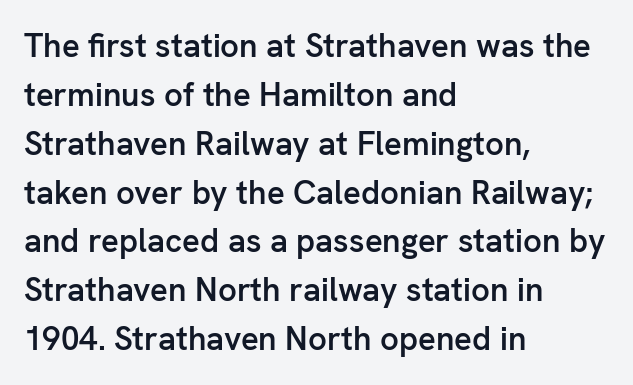
The image shows 33 px semibold sans-serif type, upright; set left-aligned, normal line spacing (1.48x), normal letter spacing, not underlined; low stroke contrast and a medium x-height.
